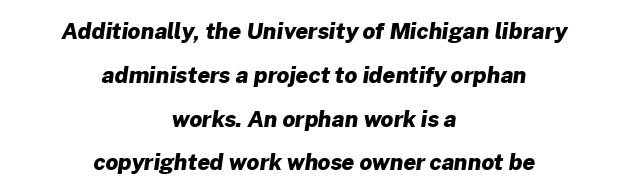
Q: Is the text bold? A: Yes.
Q: Is the text underlined? A: No.
Q: How is the paragraph aligned? A: Centered.
Q: Is the spacing between letters normal or unusually wide? A: Normal.
Q: Is the spacing between lines tight, normal or loose? A: Loose.
